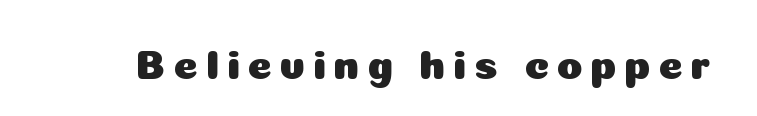
Q: Is the text italic (slanted)? A: No, it is upright.
Q: Is the typeface a serif or a sans-serif typeface? A: Sans-serif.
Q: Is the text underlined? A: No.
Q: Width (condensed, normal, or wide)? A: Normal.
Q: Stroke contrast? A: Low.
Q: x-height? A: Medium.
Q: Monospaced? A: No.
